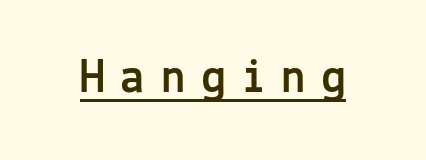
{"serif": "no", "italic": "no", "width": "normal", "x_height": "medium", "monospaced": "yes", "underline": "yes", "letter_spacing": "wide", "letter_spacing_em": 0.32, "glyph_px": 49}
